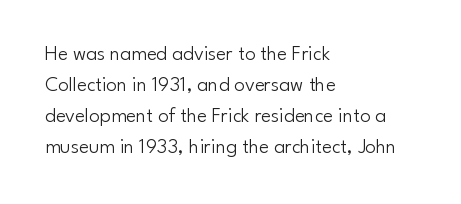
The image shows 21 px text type, upright; set left-aligned, normal line spacing (1.48x), normal letter spacing, not underlined.
